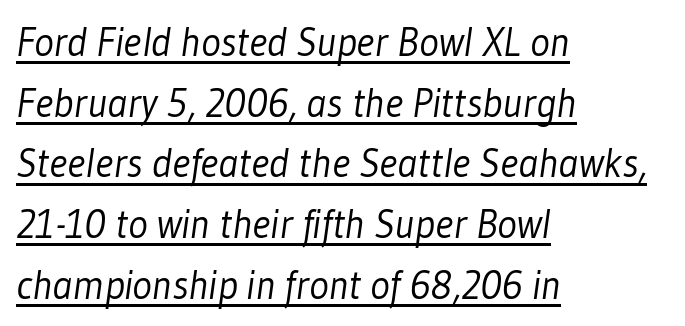
Line starts are locked; line ends wander. No letter is thick-stroked: the sample isn't bold. This sample keeps an unexceptional amount of space between lines. A sans-serif font was chosen for this passage. The letters sit at their default tracking, neither squeezed nor spread.
